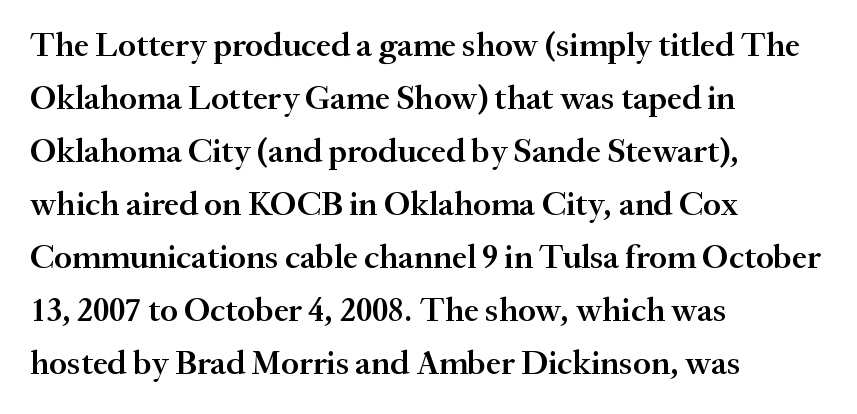
The letterforms sit shoulder to shoulder at normal distance. The vertical gap from one line to the next is medium. Underline: absent. The characters look somewhat weighty, a semibold short of true bold. Posture: vertical.
